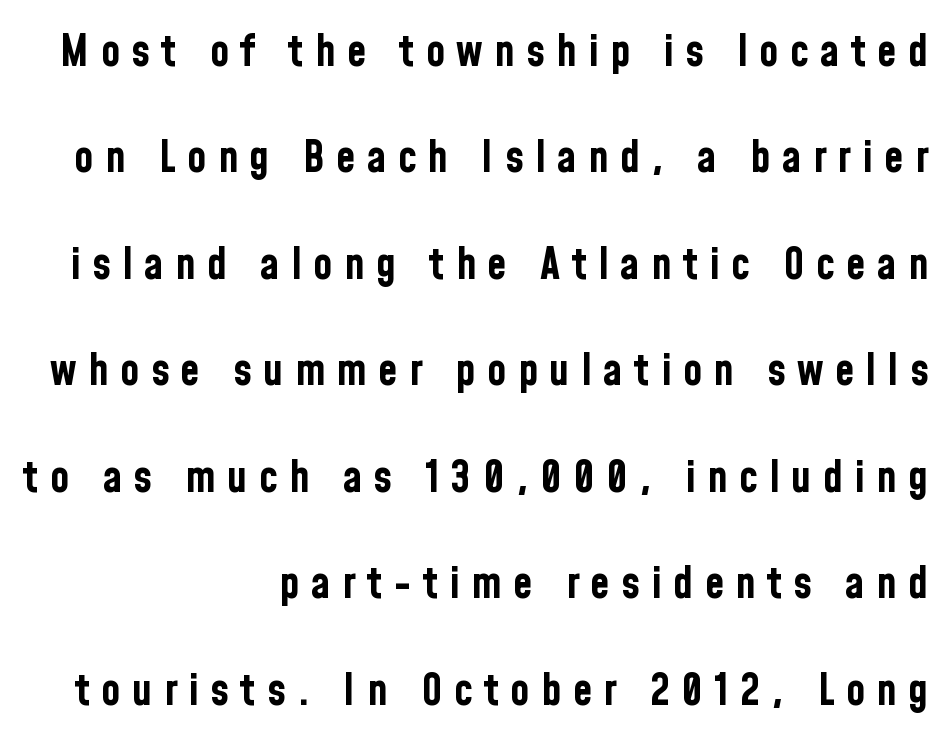
Q: Is the text bold? A: Yes.
Q: Is the text italic (slanted)? A: No, it is upright.
Q: Is the typeface a serif or a sans-serif typeface? A: Sans-serif.
Q: Is the text underlined? A: No.
Q: How is the paragraph aligned? A: Right-aligned.
Q: Is the spacing between letters normal or unusually wide? A: Unusually wide.
Q: Is the spacing between lines tight, normal or loose? A: Loose.
Q: Width (condensed, normal, or wide)? A: Condensed.
Q: Stroke contrast? A: Low.
Q: x-height? A: Medium.
Q: Monospaced? A: No.
